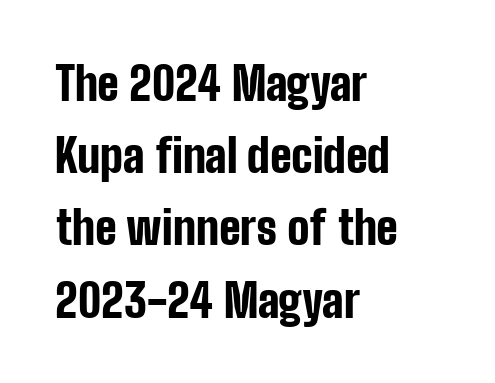
Q: Is the text bold? A: Yes.
Q: Is the text italic (slanted)? A: No, it is upright.
Q: Is the typeface a serif or a sans-serif typeface? A: Sans-serif.
Q: Is the text underlined? A: No.
Q: How is the paragraph aligned? A: Left-aligned.
Q: Is the spacing between letters normal or unusually wide? A: Normal.
Q: Is the spacing between lines tight, normal or loose? A: Normal.
Q: Width (condensed, normal, or wide)? A: Condensed.
Q: Stroke contrast? A: Low.
Q: x-height? A: Medium.
Q: Monospaced? A: No.
